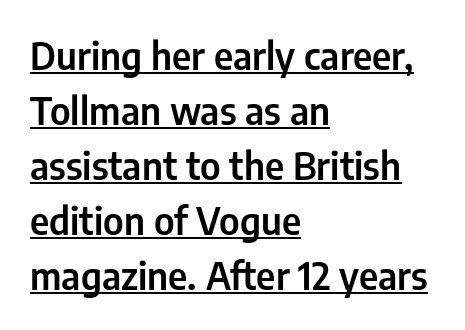
Note the varied advance widths — an 'i' is clearly narrower than an 'm'. Observe the absence of serifs on each vertical stroke in this sample. Interline gaps are of average width in this sample. You can tell it's not italic because the verticals are truly vertical. These lines stack with their left ends in a neat column. Short note: letters normally spaced.
